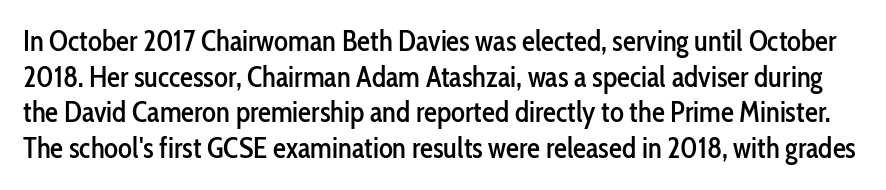
The image shows 29 px condensed sans-serif type, upright; set line spacing 1.23x, normal letter spacing, not underlined; low stroke contrast and a medium x-height.
